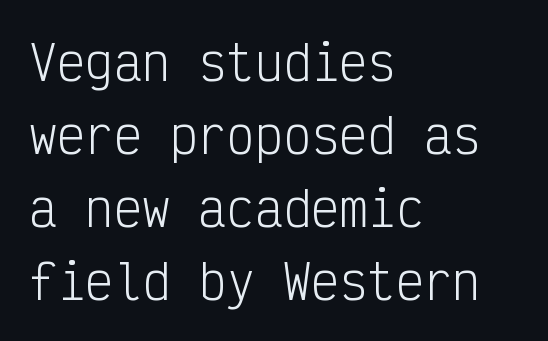
Q: Is the text bold? A: No.
Q: Is the text italic (slanted)? A: No, it is upright.
Q: Is the typeface a serif or a sans-serif typeface? A: Sans-serif.
Q: Is the text underlined? A: No.
Q: How is the paragraph aligned? A: Left-aligned.
Q: Is the spacing between letters normal or unusually wide? A: Normal.
Q: Is the spacing between lines tight, normal or loose? A: Normal.
Q: Width (condensed, normal, or wide)? A: Condensed.
Q: Stroke contrast? A: Low.
Q: x-height? A: Medium.
Q: Monospaced? A: Yes.
